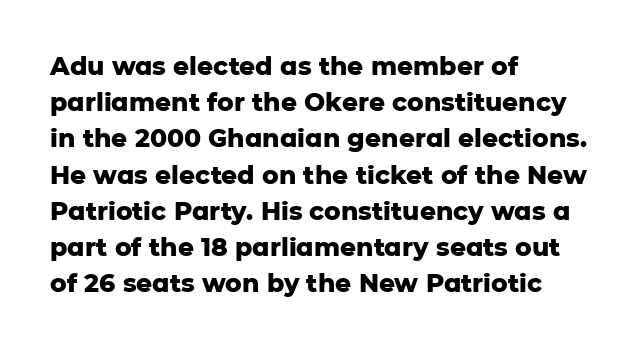
Typesetter's note: full bold, strokes at maximum text heaviness. Rendered with straight, roman letterforms. The line-height multiplier appears to be the usual default. Words appear dense and cohesive because spacing is normal. A student would call this left alignment; a typographer would say flush left, rag right. The baseline area is clear.
